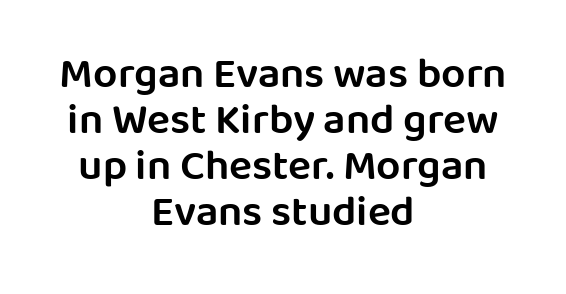
Q: Is the text bold? A: Semi-bold.
Q: Is the text italic (slanted)? A: No, it is upright.
Q: Is the typeface a serif or a sans-serif typeface? A: Sans-serif.
Q: Is the text underlined? A: No.
Q: How is the paragraph aligned? A: Centered.
Q: Is the spacing between letters normal or unusually wide? A: Normal.
Q: Is the spacing between lines tight, normal or loose? A: Tight.
Q: Width (condensed, normal, or wide)? A: Normal.
Q: Stroke contrast? A: Low.
Q: x-height? A: Large.
Q: Monospaced? A: No.
